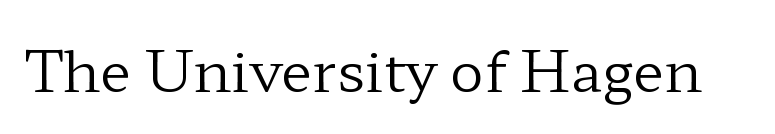
Ink coverage per letter is moderate at most. Observe the ordinary spacing: letters are neighbours, not strangers. A typesetter would mark this as roman, not italic. Words float on clear page, feet unadorned.
